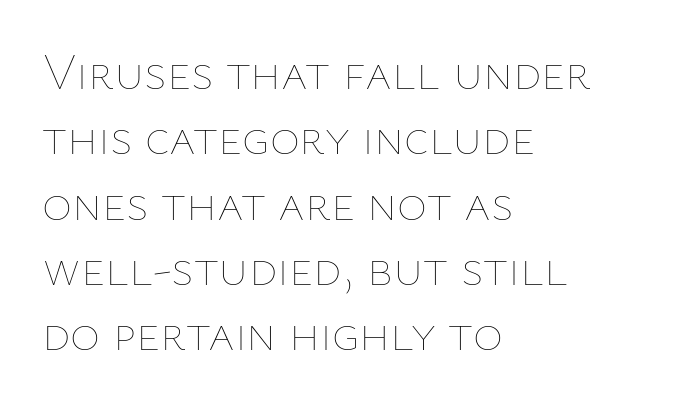
The image shows 51 px thin type, upright; set left-aligned, normal line spacing (1.28x), normal letter spacing, not underlined; low stroke contrast and a medium x-height.
